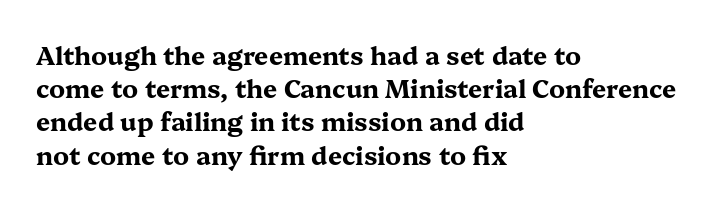
{"italic": "no", "bold": "yes", "underline": "no", "align": "left", "line_spacing": "normal", "line_spacing_ratio": 1.33, "letter_spacing": "normal", "letter_spacing_em": 0.0, "glyph_px": 25}
